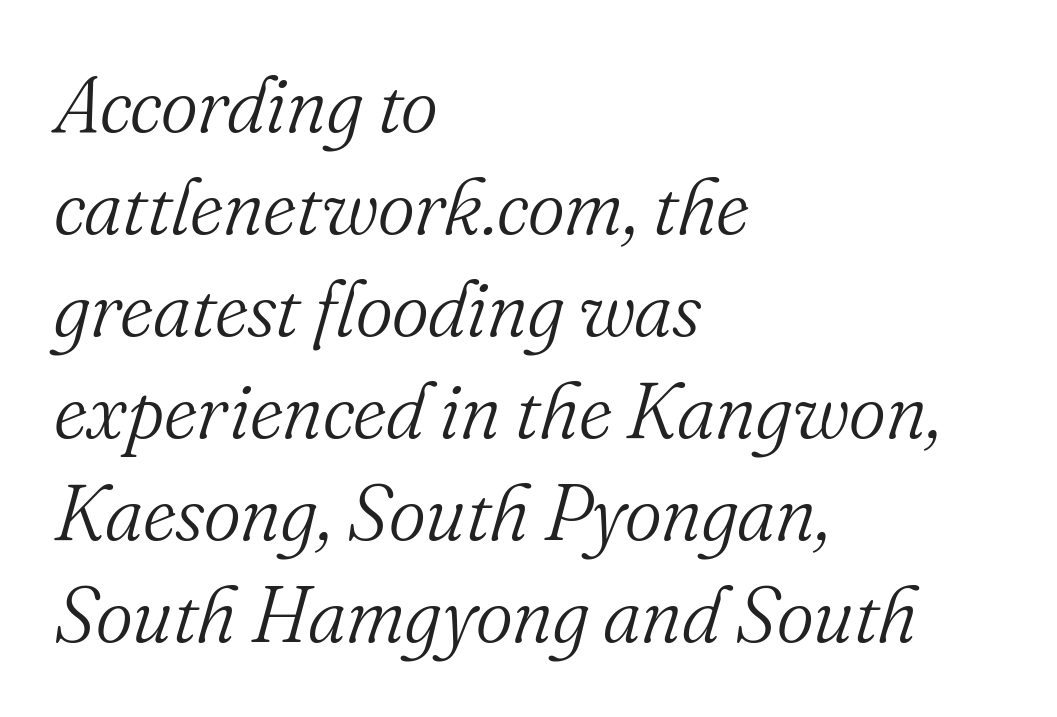
The gaps between neighbouring characters are ordinary and unremarkable. The font family rendered here belongs to the serif group. Note the varied advance widths — an 'i' is clearly narrower than an 'm'. Underlining? Definitely not there. Notice how descenders clear the ascenders below comfortably — that's standard leading.
